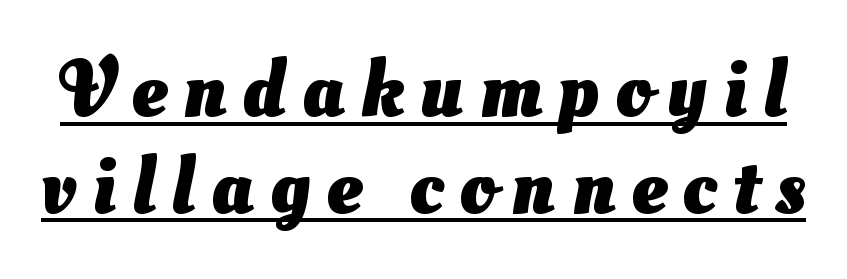
Has an underline been added? It has. Each letter keeps its own natural width here, so spacing adapts to shape. Serif or sans? Sans — the stroke terminals are bare. Compared with an ordinary text face, these strokes are far heavier — a full bold. The letterforms stand isolated, each surrounded by extra space.
